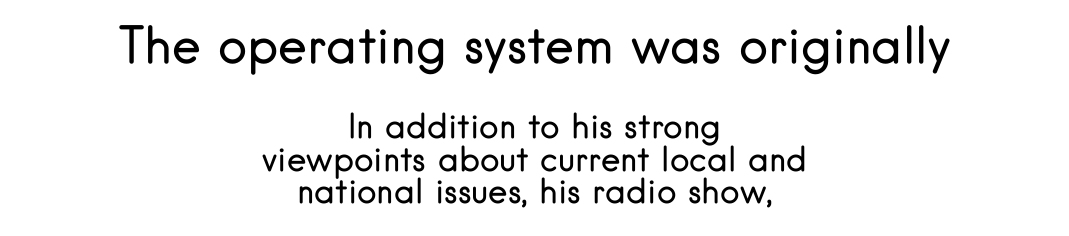
Q: Is the text bold? A: No.
Q: Is the text italic (slanted)? A: No, it is upright.
Q: Is the typeface a serif or a sans-serif typeface? A: Sans-serif.
Q: Is the text underlined? A: No.
Q: How is the paragraph aligned? A: Centered.
Q: Is the spacing between letters normal or unusually wide? A: Normal.
Q: Is the spacing between lines tight, normal or loose? A: Tight.
Q: Which block of text is set in a larger size, the first (top) or the second (bottom)? A: The first (top) one.
Q: Width (condensed, normal, or wide)? A: Normal.
Q: Stroke contrast? A: Low.
Q: x-height? A: Small.
Q: Monospaced? A: No.
